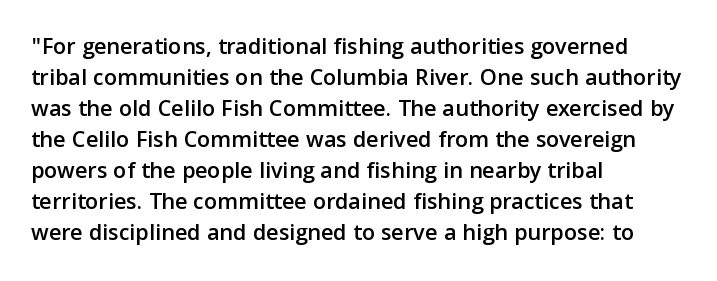
{"italic": "no", "underline": "no", "align": "left", "line_spacing": "normal", "line_spacing_ratio": 1.29, "letter_spacing": "normal", "letter_spacing_em": 0.0, "glyph_px": 24}
